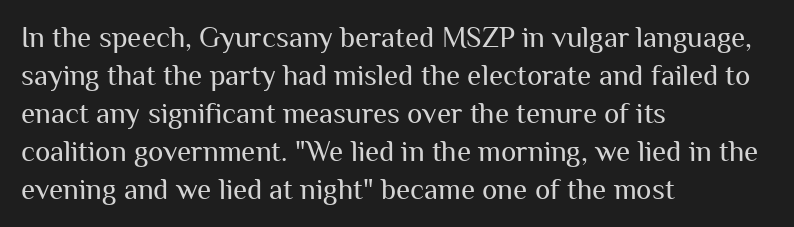
{"serif": "no", "italic": "no", "bold": "no", "weight": "regular", "width": "normal", "stroke_contrast": "medium", "x_height": "medium", "monospaced": "no", "underline": "no", "align": "left", "line_spacing": "normal", "line_spacing_ratio": 1.31, "letter_spacing": "normal", "letter_spacing_em": 0.0, "glyph_px": 29}
